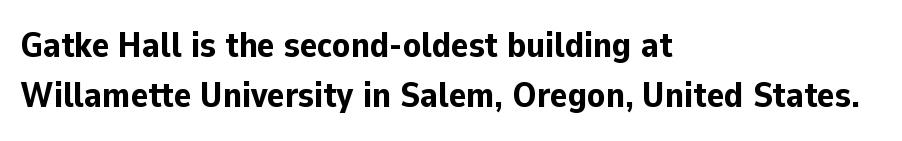
Q: Is the text bold? A: Yes.
Q: Is the text italic (slanted)? A: No, it is upright.
Q: Is the typeface a serif or a sans-serif typeface? A: Sans-serif.
Q: Is the text underlined? A: No.
Q: How is the paragraph aligned? A: Left-aligned.
Q: Is the spacing between letters normal or unusually wide? A: Normal.
Q: Is the spacing between lines tight, normal or loose? A: Normal.
Q: Width (condensed, normal, or wide)? A: Normal.
Q: Stroke contrast? A: Low.
Q: x-height? A: Medium.
Q: Monospaced? A: No.
